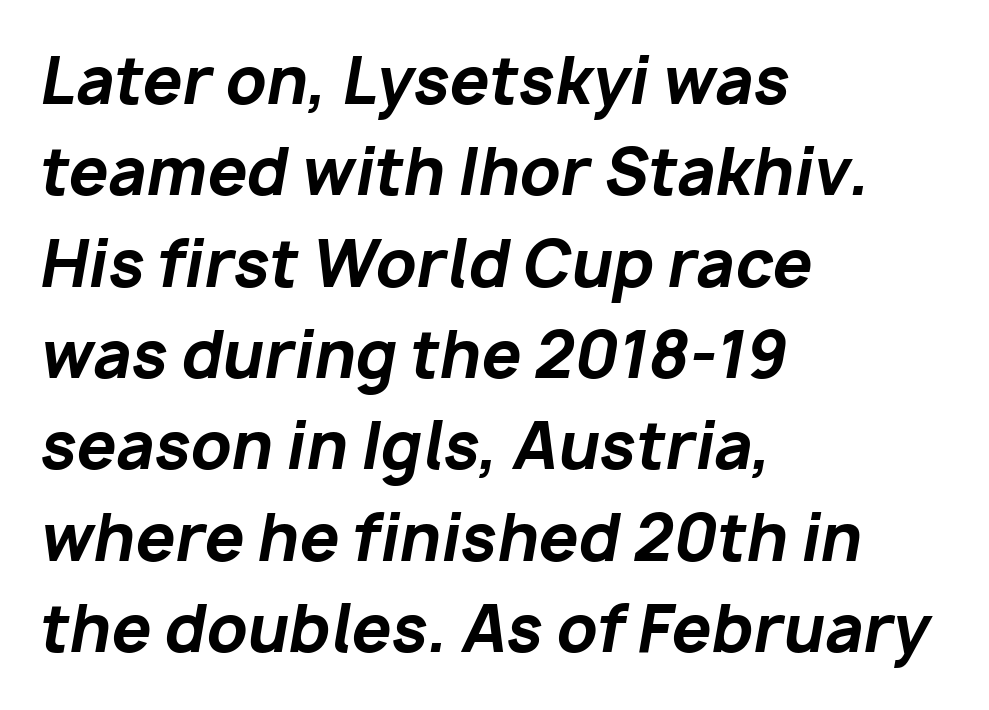
The image shows 63 px bold type, italic (leaning right); set left-aligned, normal line spacing (1.45x), normal letter spacing, not underlined; low stroke contrast and a medium x-height.
